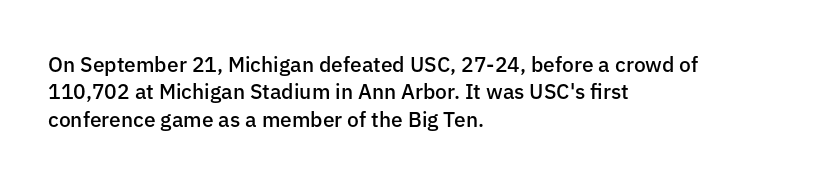
{"italic": "no", "bold": "semi", "underline": "no", "align": "left", "line_spacing": "normal", "line_spacing_ratio": 1.3, "letter_spacing": "normal", "letter_spacing_em": 0.0, "glyph_px": 21}
